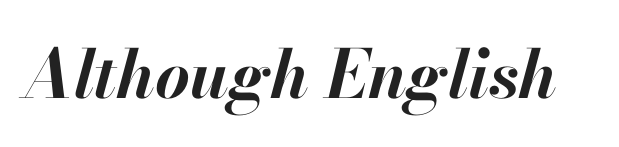
Looks like regular typesetting: each glyph gets only the width it needs. Observe the lean: these are italic letterforms. This is heavy type, rendered in bold. Characters follow at the spacing the type designer built in. This rendering features lettering with no underline.
